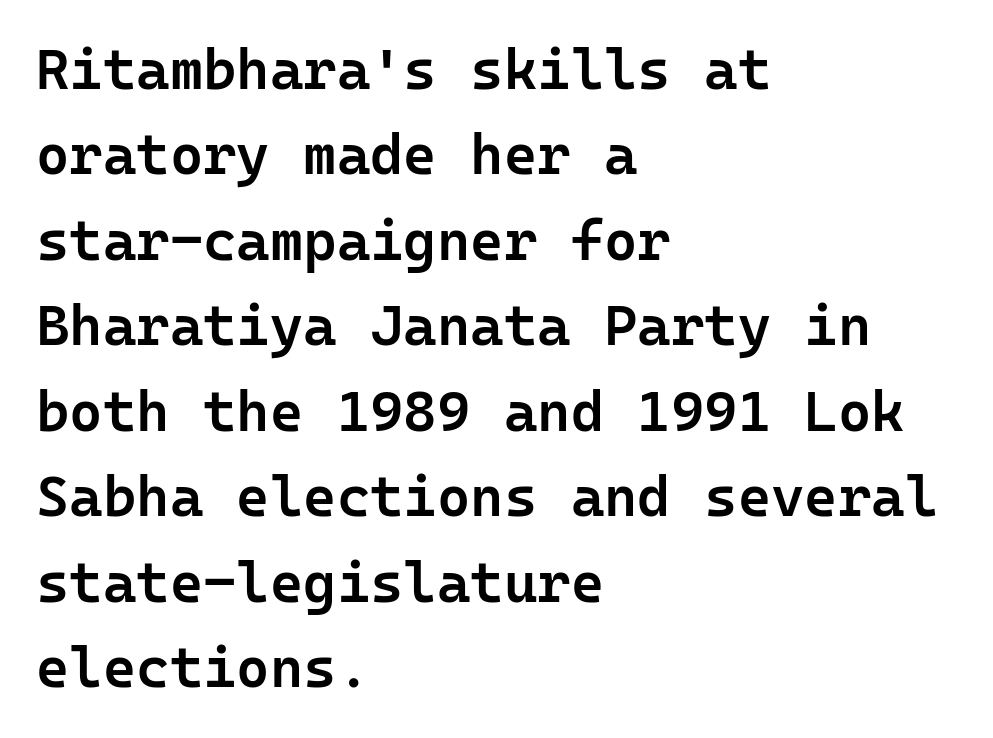
The image shows 57 px semibold sans-serif type, upright, monospaced; set left-aligned, normal line spacing (1.5x), normal letter spacing, not underlined; low stroke contrast and a medium x-height.
